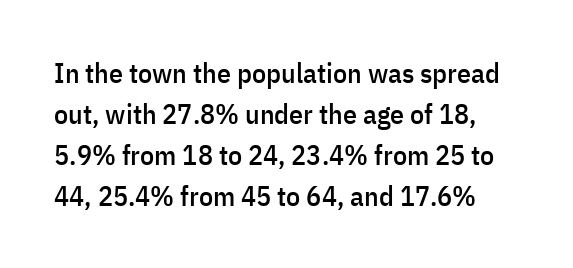
{"serif": "no", "italic": "no", "width": "condensed", "stroke_contrast": "low", "x_height": "medium", "monospaced": "no", "underline": "no", "line_spacing": "normal", "line_spacing_ratio": 1.46, "letter_spacing": "normal", "letter_spacing_em": 0.0, "glyph_px": 28}
